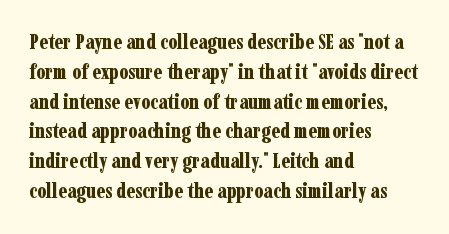
The image shows 21 px bold type, upright; set left-aligned, normal line spacing (1.42x), normal letter spacing, not underlined.
